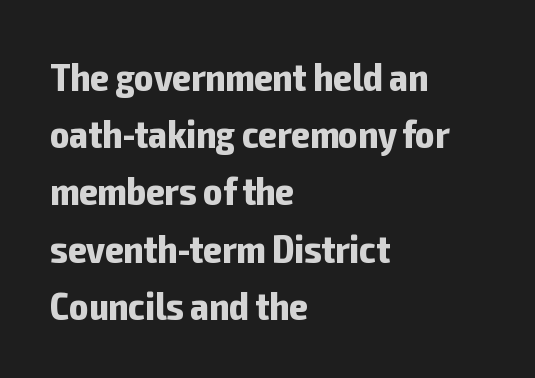
{"serif": "no", "italic": "no", "bold": "yes", "weight": "bold", "width": "condensed", "stroke_contrast": "low", "x_height": "medium", "monospaced": "no", "underline": "no", "align": "left", "line_spacing": "normal", "line_spacing_ratio": 1.43, "letter_spacing": "normal", "letter_spacing_em": 0.0, "glyph_px": 40}
